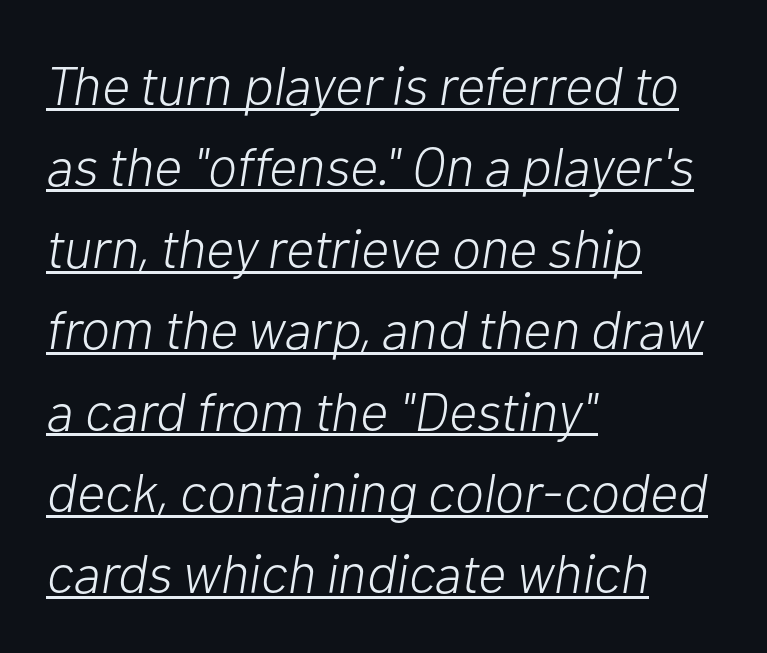
Q: Is the text bold? A: No.
Q: Is the text italic (slanted)? A: Yes, it leans right by about 10 degrees.
Q: Is the text underlined? A: Yes.
Q: How is the paragraph aligned? A: Left-aligned.
Q: Is the spacing between letters normal or unusually wide? A: Normal.
Q: Is the spacing between lines tight, normal or loose? A: Normal.
Q: Width (condensed, normal, or wide)? A: Normal.
Q: Stroke contrast? A: Low.
Q: x-height? A: Medium.
Q: Monospaced? A: No.
